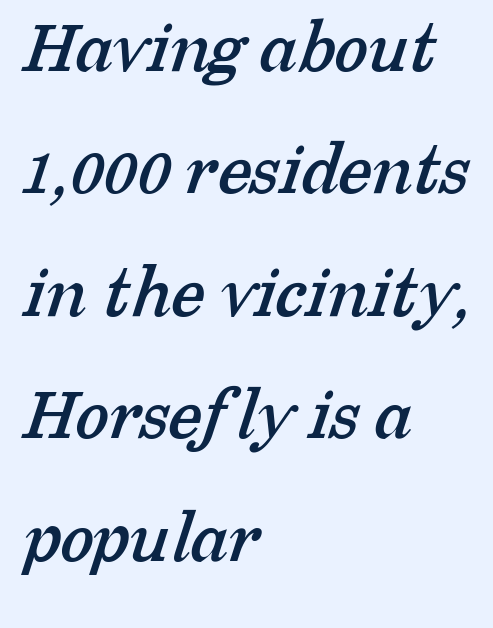
The image shows 77 px serif type; set left-aligned, normal line spacing (1.59x), normal letter spacing, not underlined; low stroke contrast and a medium x-height.
